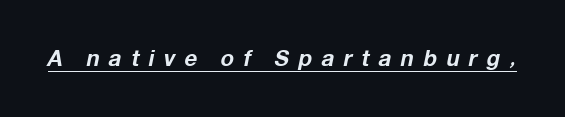
Students, this is bold: see how much ink each stroke carries. The sample's only ornament is a line tracing under the words. Look at the tracking — it's clearly loosened, letters drifting apart. Observe the lean: these are italic letterforms.
